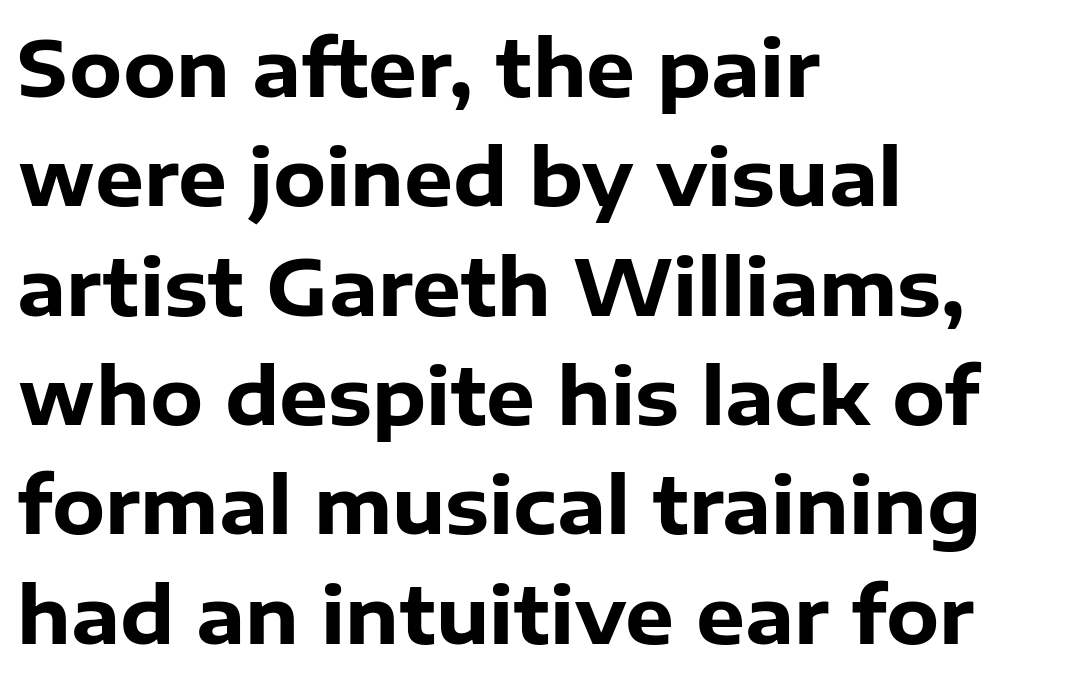
Regarding serifs, this sample does without them. A clean baseline with only descenders dipping below it. Weight: bold. You could not count columns in this text — the font is proportionally spaced.
